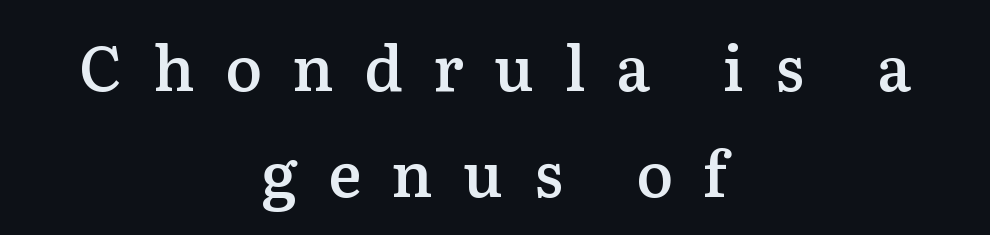
{"serif": "yes", "italic": "no", "bold": "semi", "weight": "semibold", "width": "normal", "stroke_contrast": "medium", "x_height": "medium", "monospaced": "no", "underline": "no", "align": "center", "line_spacing_ratio": 1.71, "letter_spacing": "wide", "letter_spacing_em": 0.49, "glyph_px": 62}
